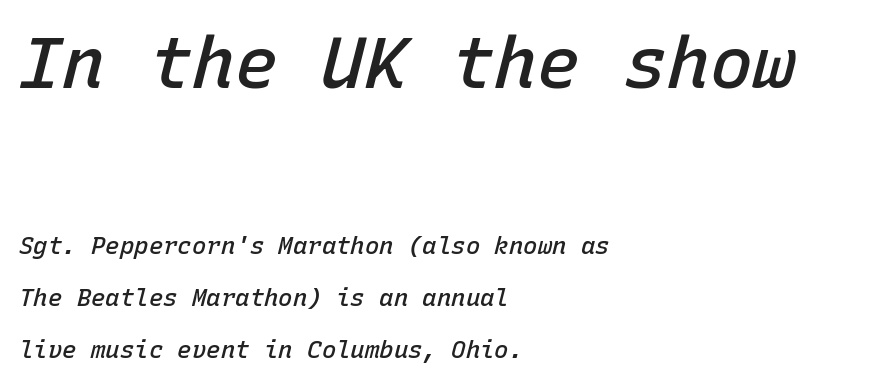
Left-aligned paragraph, ragged on the right. Tracking here is standard; glyphs follow each other at the usual distance. Yep, that's italic — everything's leaning. This is moderately heavy type, rendered in semibold. The face used here is monospaced, like something from a code editor.
